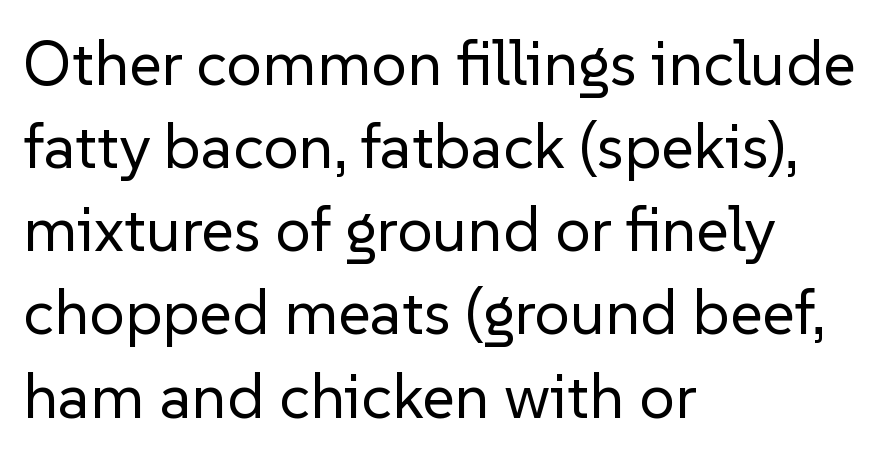
The image shows 63 px regular-weight sans-serif type, upright; set left-aligned, normal line spacing (1.32x), normal letter spacing, not underlined; low stroke contrast and a medium x-height.
